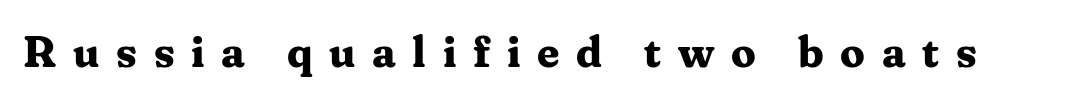
Q: Is the text bold? A: Yes.
Q: Is the text italic (slanted)? A: No, it is upright.
Q: Is the typeface a serif or a sans-serif typeface? A: Serif.
Q: Is the text underlined? A: No.
Q: Is the spacing between letters normal or unusually wide? A: Unusually wide.
Q: Width (condensed, normal, or wide)? A: Normal.
Q: Stroke contrast? A: Medium.
Q: x-height? A: Medium.
Q: Monospaced? A: No.
